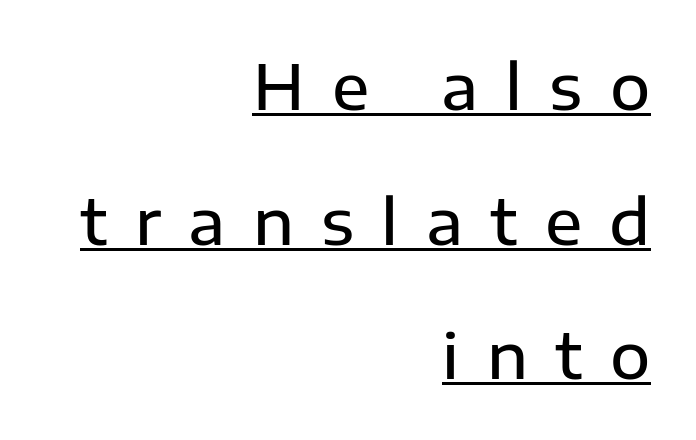
The image shows 62 px semibold sans-serif type, upright; set right-aligned, loose line spacing (2.17x), unusually wide letter spacing (+0.44 em), underlined; low stroke contrast and a medium x-height.
